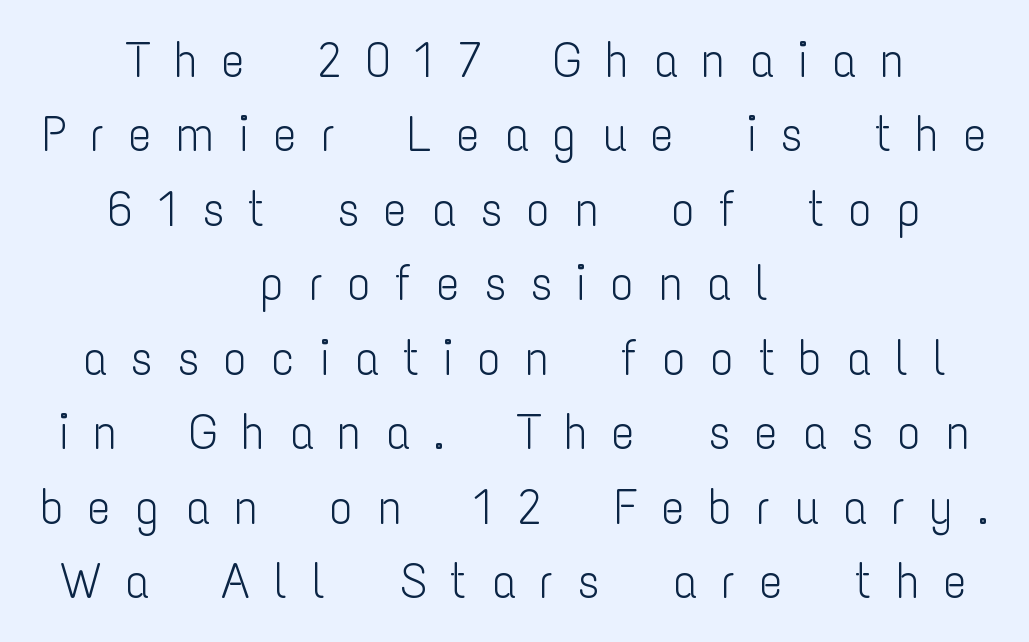
The font is comparable to plain body text, perhaps lighter. Each word looks stretched out because of the extra space between its letters. Rendered with straight, roman letterforms. Unmarked baselines from the first word to the last. A normal amount of white space separates one row of letters from the next.
